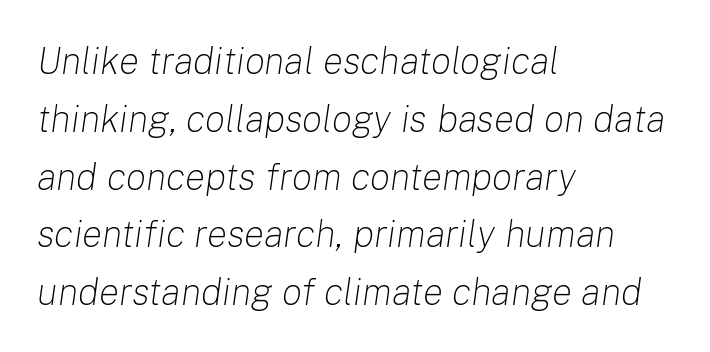
Anything drawn beneath the words? Only blank space. Observe the ordinary spacing: letters are neighbours, not strangers. Compared with a centered layout, this one pins lines to the left instead. Compared with a typical body face, this is equally light or lighter still. Style check: oblique.
